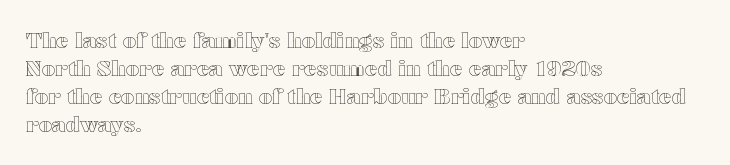
If you measured baseline to baseline, you'd find a middling distance. Descenders are the only things crossing below the line. The lines in this sample share a left origin and differ only in where they stop. Letter spacing: default. Quick note: not italic, upright.
